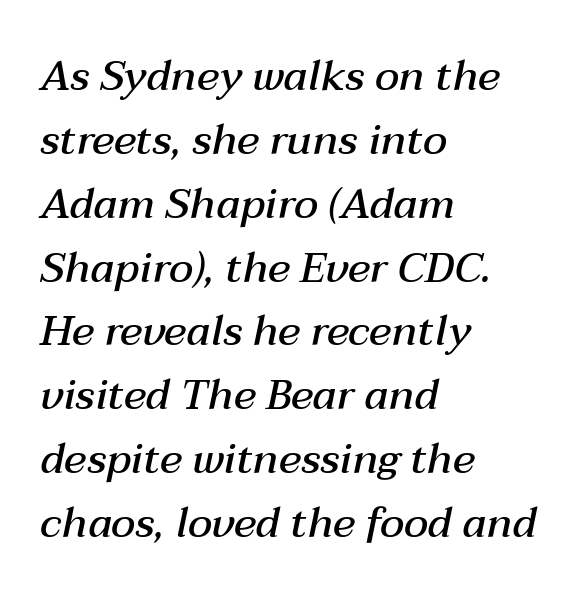
Q: Is the text bold? A: Semi-bold.
Q: Is the text italic (slanted)? A: Yes, it leans right by about 12 degrees.
Q: Is the text underlined? A: No.
Q: How is the paragraph aligned? A: Left-aligned.
Q: Is the spacing between letters normal or unusually wide? A: Normal.
Q: Is the spacing between lines tight, normal or loose? A: Normal.
Q: Width (condensed, normal, or wide)? A: Normal.
Q: Stroke contrast? A: Medium.
Q: x-height? A: Medium.
Q: Monospaced? A: No.
